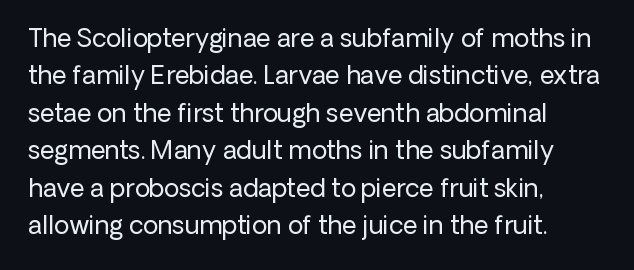
{"italic": "no", "bold": "no", "underline": "no", "align": "left", "line_spacing": "normal", "line_spacing_ratio": 1.5, "letter_spacing": "normal", "letter_spacing_em": 0.0, "glyph_px": 25}
